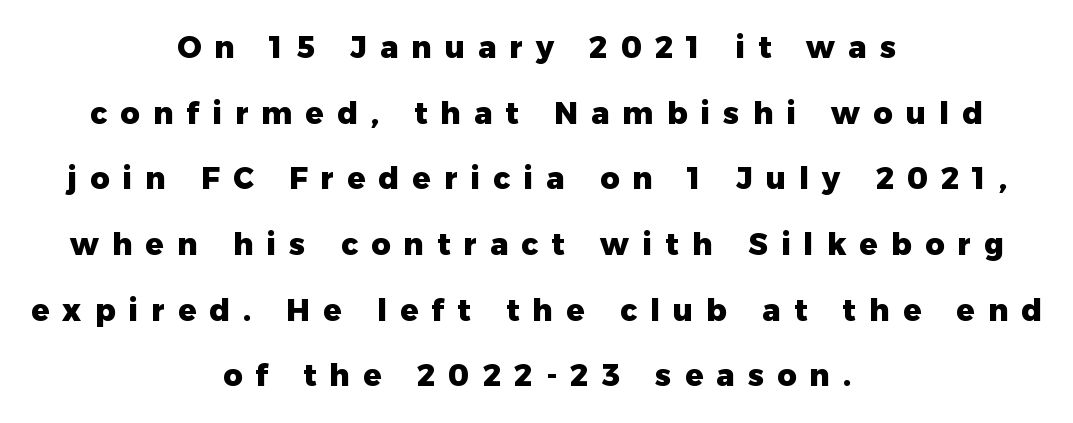
{"serif": "no", "italic": "no", "bold": "yes", "weight": "heavy", "width": "normal", "stroke_contrast": "low", "x_height": "medium", "monospaced": "no", "underline": "no", "align": "center", "line_spacing": "loose", "line_spacing_ratio": 2.19, "letter_spacing": "wide", "letter_spacing_em": 0.44, "glyph_px": 30}
